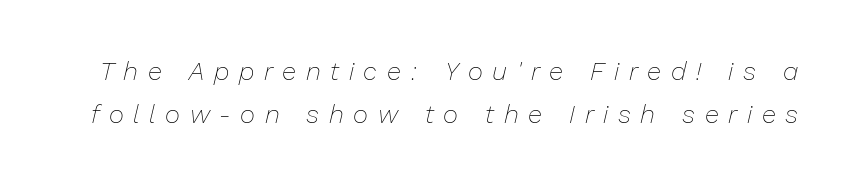
{"italic": "yes", "lean": "right", "slant_degrees": 13, "bold": "no", "underline": "no", "line_spacing": "normal", "line_spacing_ratio": 1.65, "letter_spacing": "wide", "letter_spacing_em": 0.37, "glyph_px": 26}
